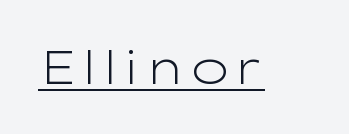
The image shows 46 px light, wide sans-serif type, upright; set normal letter spacing, underlined; low stroke contrast and a medium x-height.
